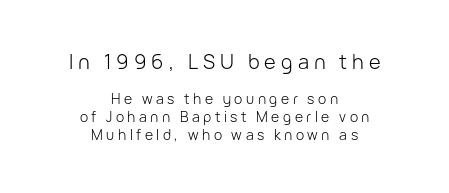
{"italic": "no", "bold": "no", "underline": "no", "align": "center", "line_spacing": "normal", "line_spacing_ratio": 1.3, "letter_spacing": "wide", "letter_spacing_em": 0.25, "larger_block": "first", "size_ratio": 1.43, "glyph_px": 20}
